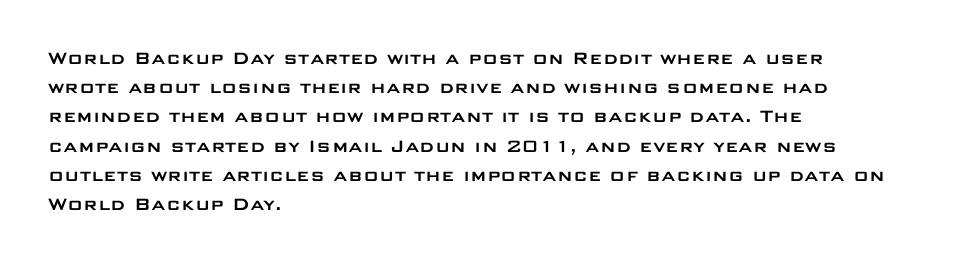
The image shows 21 px text type, upright; set left-aligned, normal line spacing (1.39x), normal letter spacing, not underlined.
